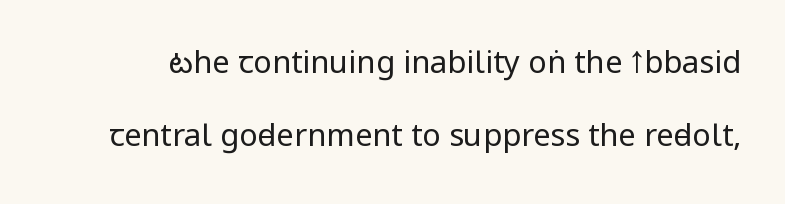
Q: Is the text bold? A: No.
Q: Is the text italic (slanted)? A: No, it is upright.
Q: Is the typeface a serif or a sans-serif typeface? A: Sans-serif.
Q: Is the text underlined? A: No.
Q: Is the spacing between letters normal or unusually wide? A: Normal.
Q: Is the spacing between lines tight, normal or loose? A: Loose.
Q: Width (condensed, normal, or wide)? A: Condensed.
Q: Stroke contrast? A: Low.
Q: x-height? A: Large.
Q: Monospaced? A: No.
